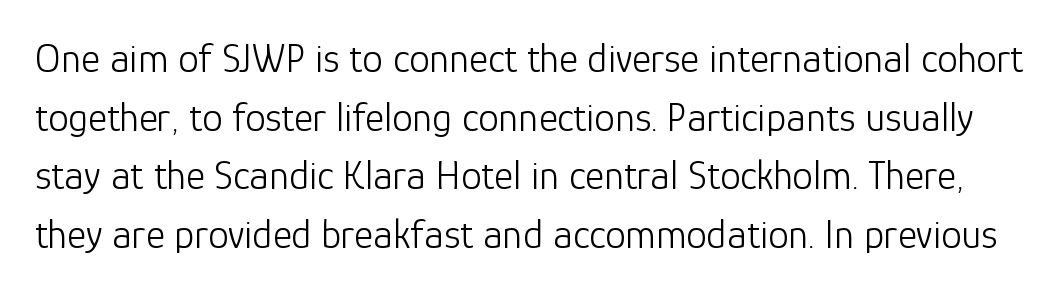
The image shows 41 px light sans-serif type, upright; set normal line spacing (1.43x), normal letter spacing, not underlined; low stroke contrast and a medium x-height.
